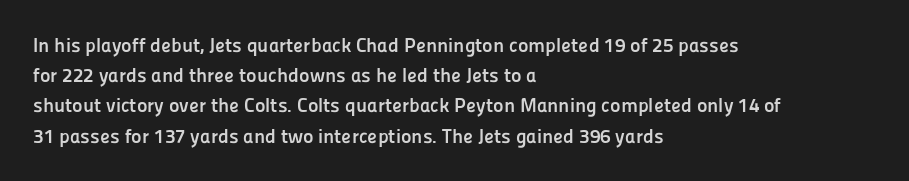
Where is the straight margin? On the left. Between one letter and the next there's only the usual sliver of space. Is there any slant? The stems are plumb. Every letter is thick-stroked: bold, no question.
